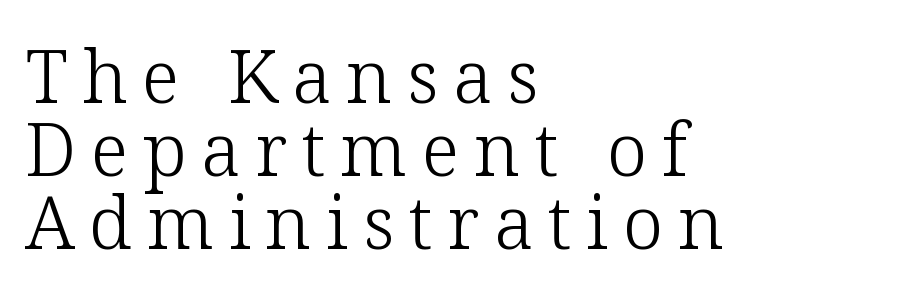
The image shows 73 px light serif type, upright; set left-aligned, tight line spacing (1.0x), unusually wide letter spacing (+0.2 em), not underlined; low stroke contrast and a medium x-height.
